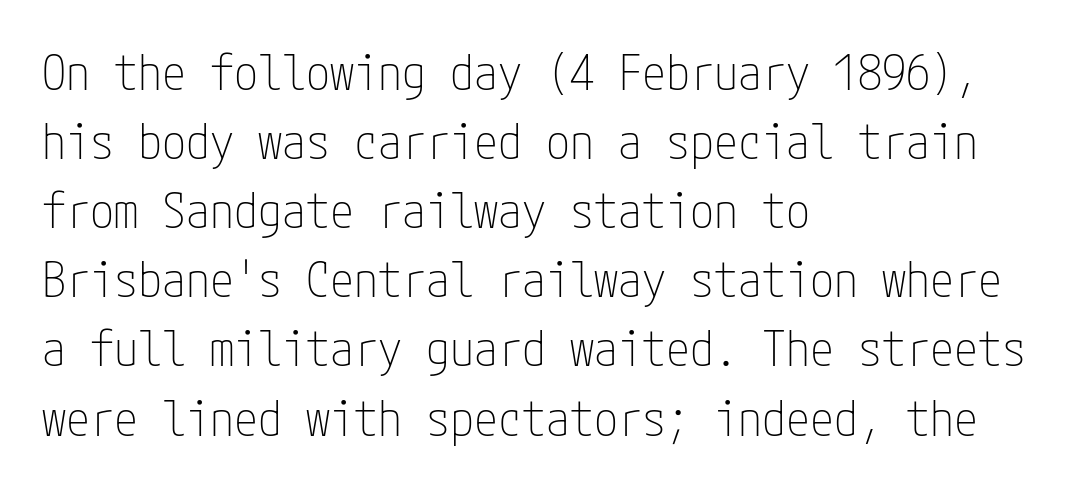
The image shows 48 px thin, condensed sans-serif type, upright; set left-aligned, normal line spacing (1.44x), normal letter spacing, not underlined; low stroke contrast and a medium x-height.
